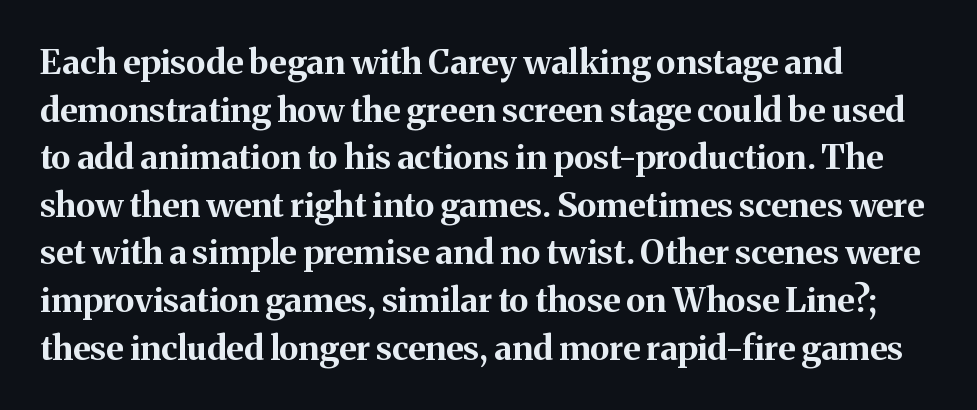
The image shows 34 px bold serif type, upright; set left-aligned, normal line spacing (1.4x), normal letter spacing, not underlined; medium stroke contrast and a medium x-height.
